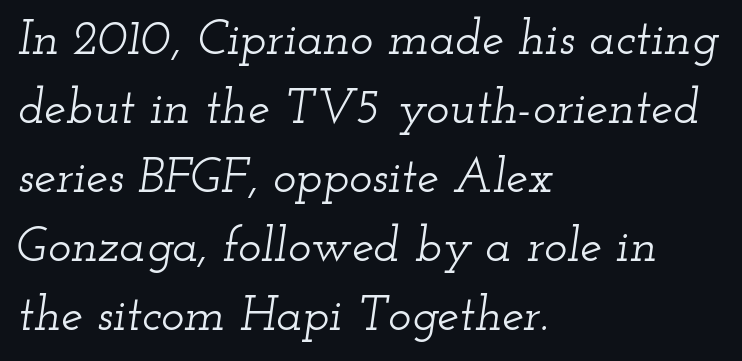
{"serif": "yes", "italic": "yes", "lean": "right", "slant_degrees": 12, "width": "wide", "stroke_contrast": "low", "x_height": "small", "monospaced": "no", "underline": "no", "align": "left", "line_spacing": "normal", "line_spacing_ratio": 1.41, "letter_spacing": "normal", "letter_spacing_em": 0.0, "glyph_px": 49}
